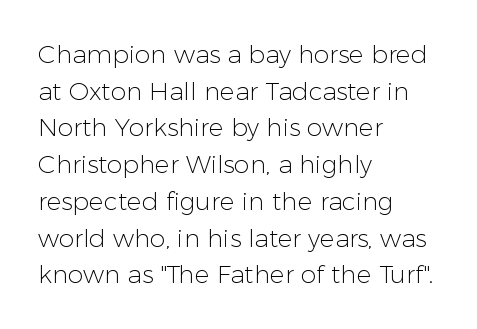
The image shows 25 px text type, upright; set left-aligned, normal line spacing (1.47x), normal letter spacing, not underlined.
